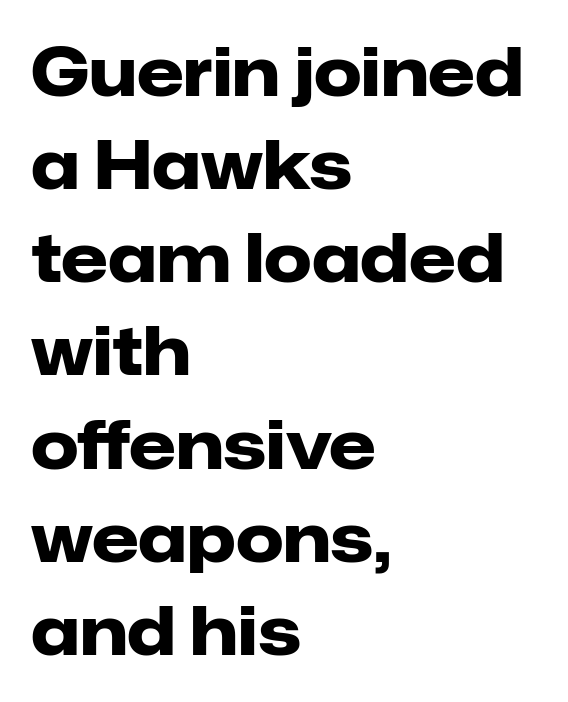
You can tell it's not italic because the verticals are truly vertical. Is this a fixed-width face? No — the glyphs have proportional, varying widths. The rendering uses a moderate line-height, typical for paragraphs. Nobody touched the tracking dial on this one.
